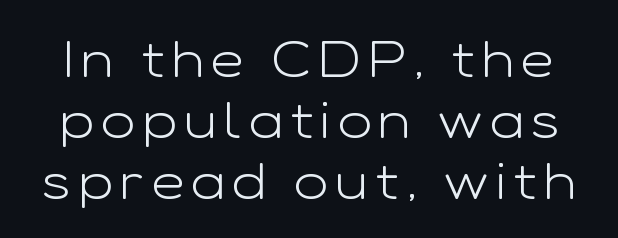
{"serif": "no", "italic": "no", "bold": "no", "weight": "light", "width": "wide", "stroke_contrast": "low", "x_height": "medium", "monospaced": "no", "underline": "no", "line_spacing_ratio": 1.2, "glyph_px": 51}
